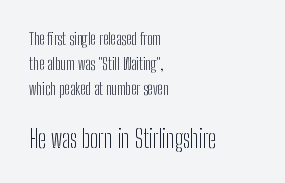
Q: Is the text bold? A: No.
Q: Is the text italic (slanted)? A: No, it is upright.
Q: Is the text underlined? A: No.
Q: How is the paragraph aligned? A: Left-aligned.
Q: Is the spacing between letters normal or unusually wide? A: Normal.
Q: Is the spacing between lines tight, normal or loose? A: Normal.
Q: Which block of text is set in a larger size, the first (top) or the second (bottom)? A: The second (bottom) one.
